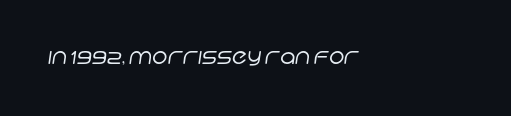
Q: Is the text bold? A: No.
Q: Is the text underlined? A: No.
Q: How is the paragraph aligned? A: Left-aligned.
Q: Is the spacing between letters normal or unusually wide? A: Normal.
